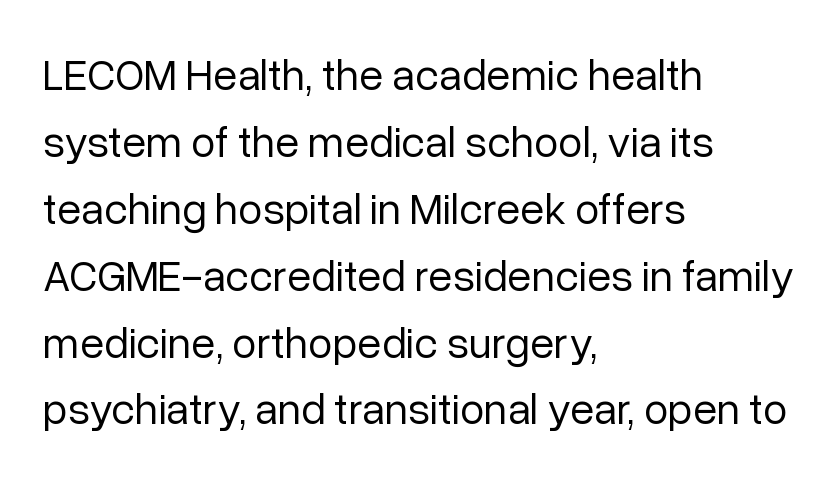
The image shows 44 px regular-weight sans-serif type, upright; set left-aligned, normal line spacing (1.52x), normal letter spacing, not underlined; low stroke contrast and a medium x-height.
